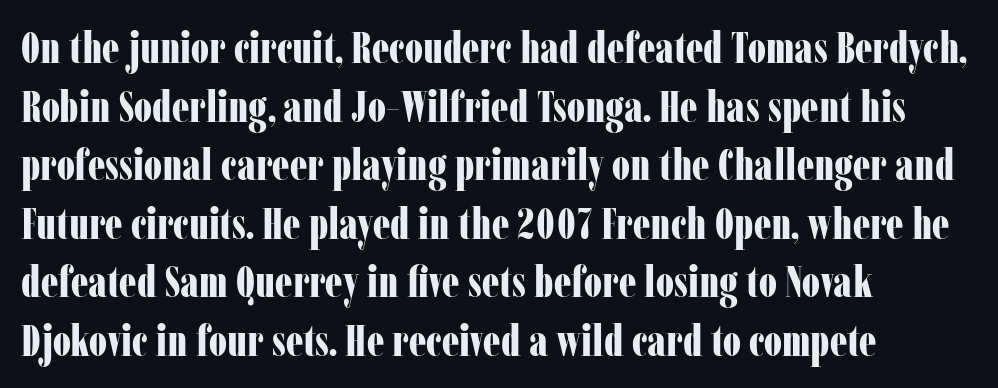
The image shows 44 px bold, condensed serif type, upright; set left-aligned, normal line spacing (1.33x), normal letter spacing, not underlined; low stroke contrast and a medium x-height.
